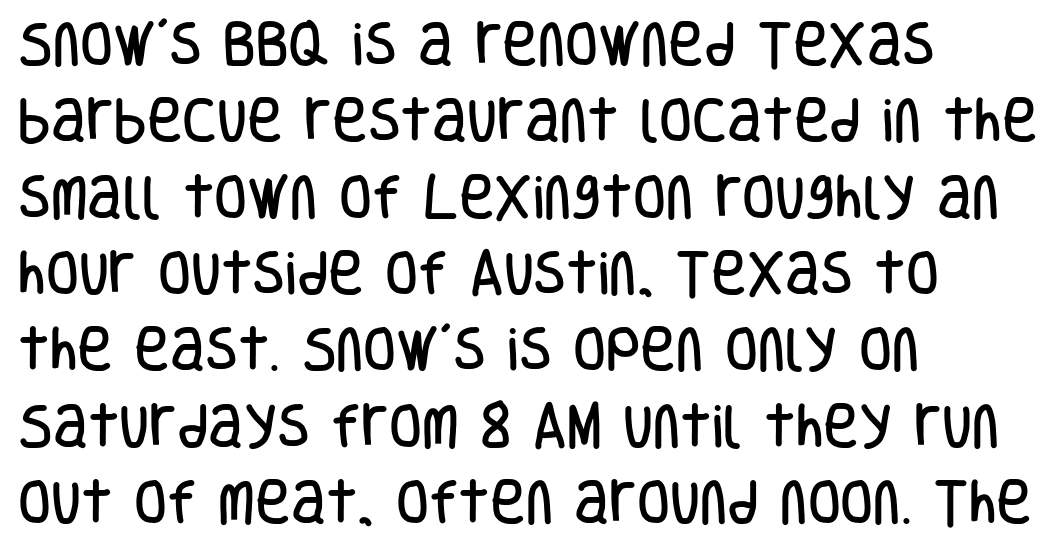
Q: Is the text italic (slanted)? A: No, it is upright.
Q: Is the typeface a serif or a sans-serif typeface? A: Sans-serif.
Q: Is the text underlined? A: No.
Q: How is the paragraph aligned? A: Left-aligned.
Q: Is the spacing between letters normal or unusually wide? A: Normal.
Q: Is the spacing between lines tight, normal or loose? A: Normal.
Q: Width (condensed, normal, or wide)? A: Condensed.
Q: Stroke contrast? A: Low.
Q: x-height? A: Large.
Q: Monospaced? A: No.
